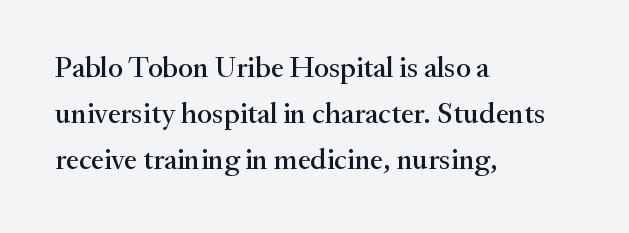
Q: Is the text italic (slanted)? A: No, it is upright.
Q: Is the typeface a serif or a sans-serif typeface? A: Serif.
Q: Is the text underlined? A: No.
Q: How is the paragraph aligned? A: Left-aligned.
Q: Is the spacing between letters normal or unusually wide? A: Normal.
Q: Is the spacing between lines tight, normal or loose? A: Normal.
Q: Width (condensed, normal, or wide)? A: Normal.
Q: Stroke contrast? A: Medium.
Q: x-height? A: Small.
Q: Monospaced? A: No.
